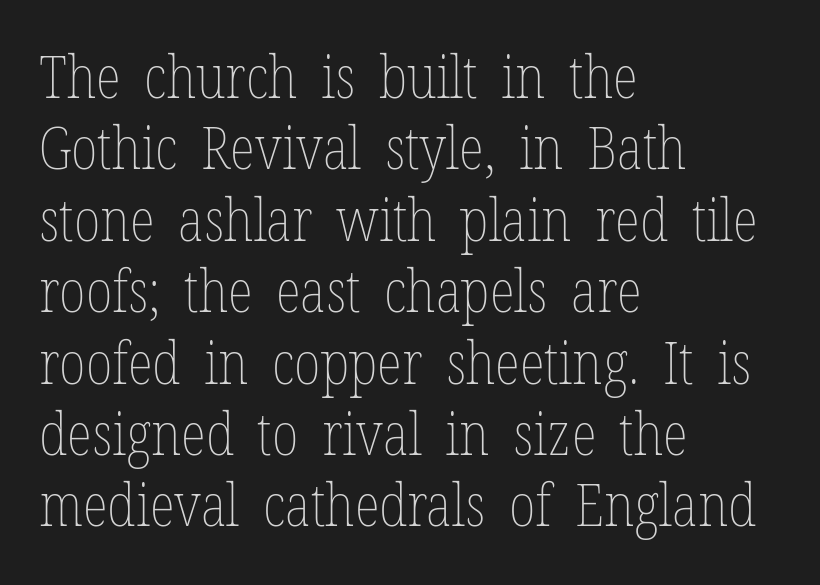
Q: Is the text bold? A: No.
Q: Is the text italic (slanted)? A: No, it is upright.
Q: Is the text underlined? A: No.
Q: How is the paragraph aligned? A: Left-aligned.
Q: Is the spacing between letters normal or unusually wide? A: Normal.
Q: Width (condensed, normal, or wide)? A: Condensed.
Q: Stroke contrast? A: Low.
Q: x-height? A: Medium.
Q: Monospaced? A: No.
